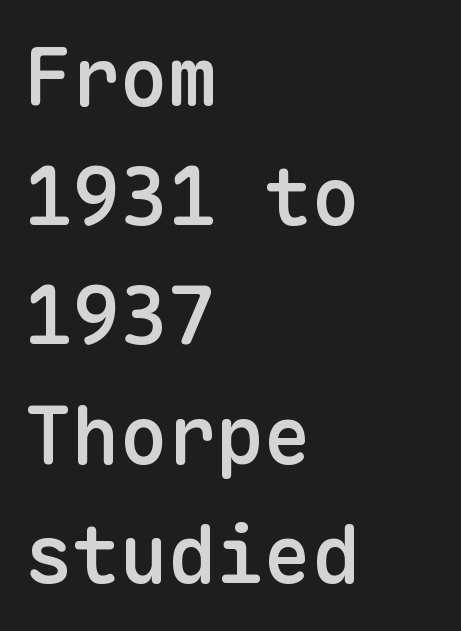
{"serif": "no", "italic": "no", "bold": "semi", "weight": "semibold", "width": "normal", "stroke_contrast": "low", "x_height": "medium", "monospaced": "yes", "underline": "no", "align": "left", "line_spacing": "normal", "line_spacing_ratio": 1.49, "letter_spacing": "normal", "letter_spacing_em": 0.0, "glyph_px": 80}
